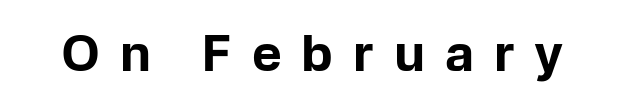
The image shows 50 px bold sans-serif type, upright; set unusually wide letter spacing (+0.4 em), not underlined; low stroke contrast and a medium x-height.
